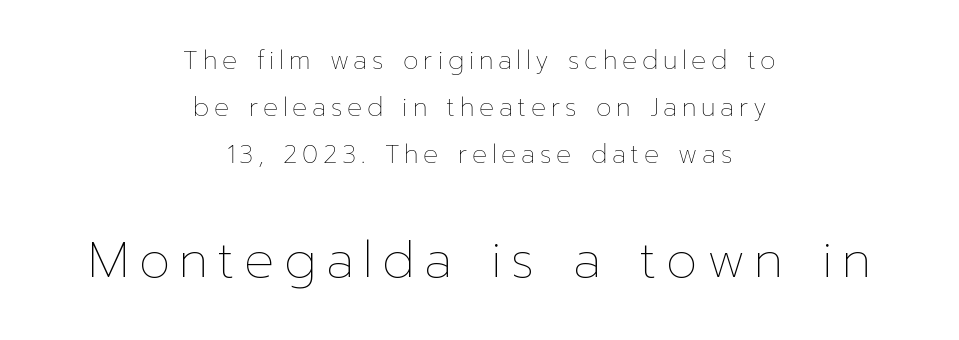
These two chunks differ in scale, with the bottom chunk taking the larger measure. Just letters on the line, the space beneath them empty. The letters stand straight up with perfectly vertical stems. A centered setting, common on invitations and titles, is used for this passage. You could not count columns in this text — the font is proportionally spaced.
